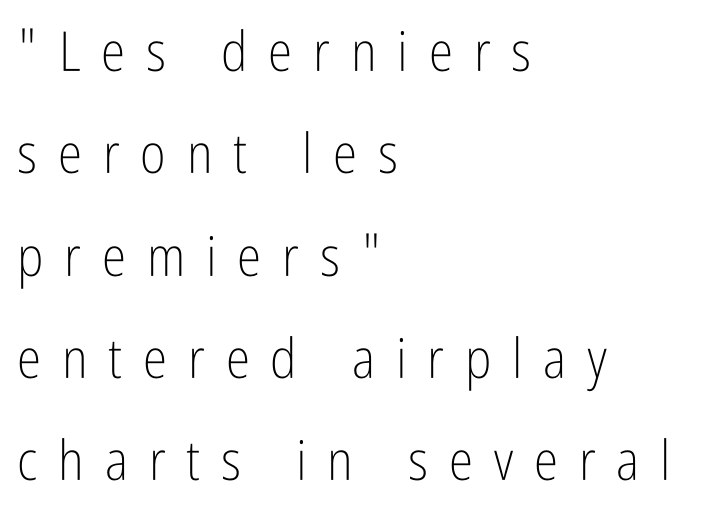
Q: Is the text bold? A: No.
Q: Is the text italic (slanted)? A: No, it is upright.
Q: Is the typeface a serif or a sans-serif typeface? A: Sans-serif.
Q: Is the text underlined? A: No.
Q: How is the paragraph aligned? A: Left-aligned.
Q: Is the spacing between letters normal or unusually wide? A: Unusually wide.
Q: Width (condensed, normal, or wide)? A: Condensed.
Q: Stroke contrast? A: Low.
Q: x-height? A: Medium.
Q: Monospaced? A: No.
